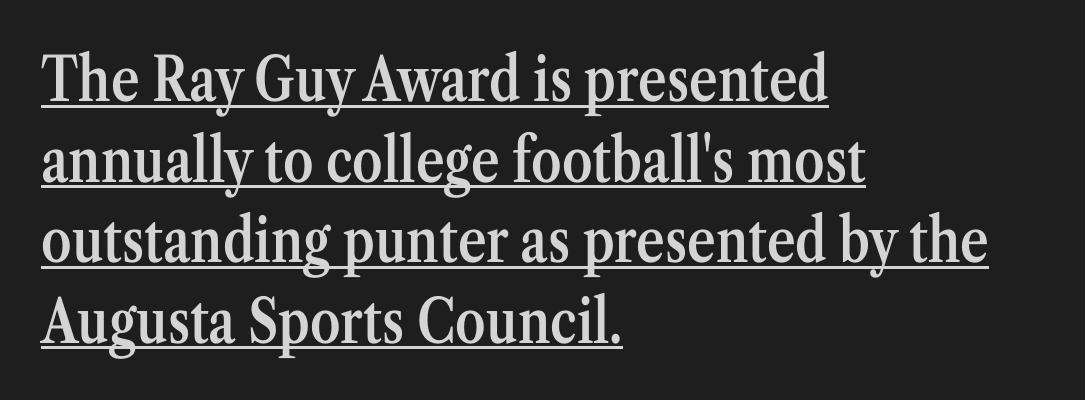
Visually the block forms a straight wall on the left and a jagged coastline on the right. There is no visible air inserted between adjacent glyphs. A semibold gives these letters moderate extra thickness, short of bold. The lines sit at an ordinary, default distance from one another. Stroke terminals: seriffed. A baseline rule has been typeset under these characters.
